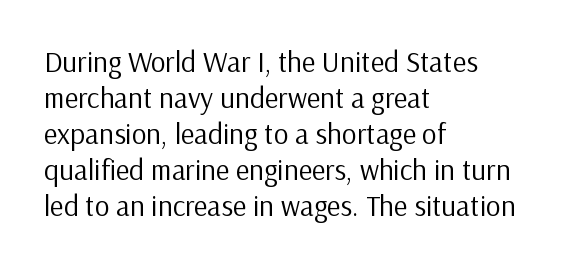
Q: Is the text bold? A: No.
Q: Is the text italic (slanted)? A: No, it is upright.
Q: Is the typeface a serif or a sans-serif typeface? A: Sans-serif.
Q: Is the text underlined? A: No.
Q: How is the paragraph aligned? A: Left-aligned.
Q: Is the spacing between letters normal or unusually wide? A: Normal.
Q: Width (condensed, normal, or wide)? A: Normal.
Q: Stroke contrast? A: Low.
Q: x-height? A: Medium.
Q: Monospaced? A: No.
